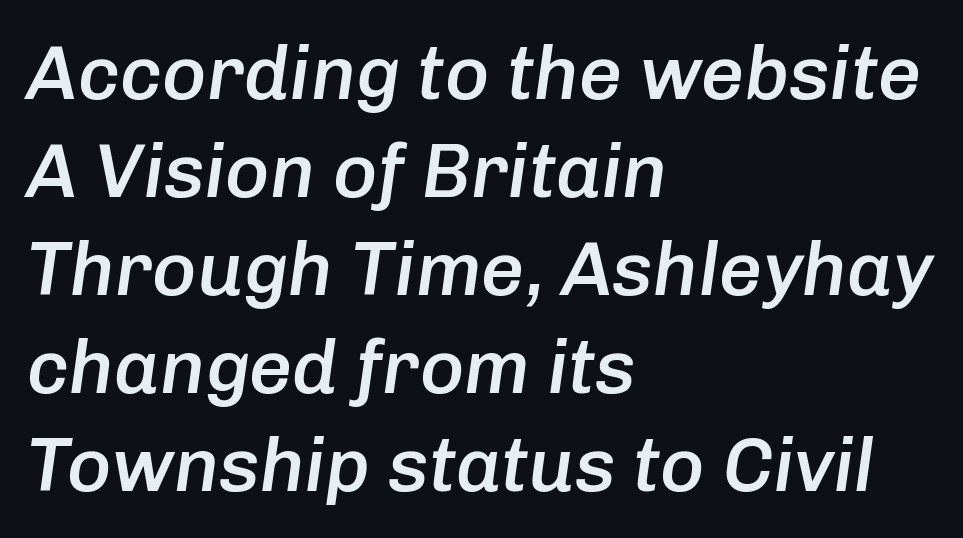
The image shows 76 px semibold type, italic (leaning right); set left-aligned, normal line spacing (1.29x), normal letter spacing, not underlined; low stroke contrast and a medium x-height.
